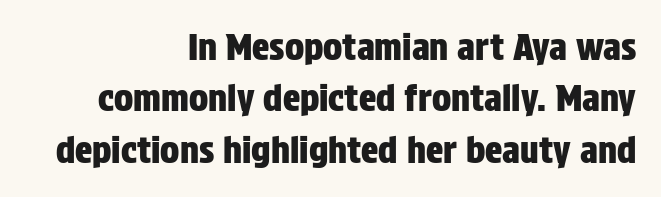
The image shows 36 px condensed sans-serif type, upright; set right-aligned, normal line spacing (1.43x), normal letter spacing, not underlined; low stroke contrast and a large x-height.
